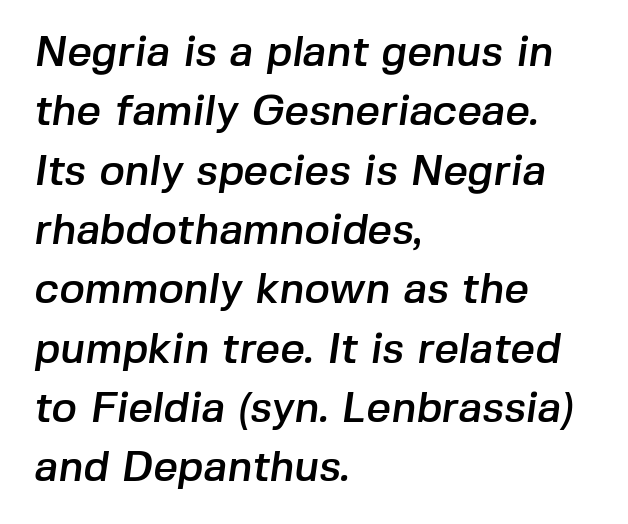
{"serif": "no", "width": "normal", "stroke_contrast": "low", "x_height": "medium", "monospaced": "no", "underline": "no", "align": "left", "line_spacing": "normal", "line_spacing_ratio": 1.38, "letter_spacing": "normal", "letter_spacing_em": 0.0, "glyph_px": 43}
